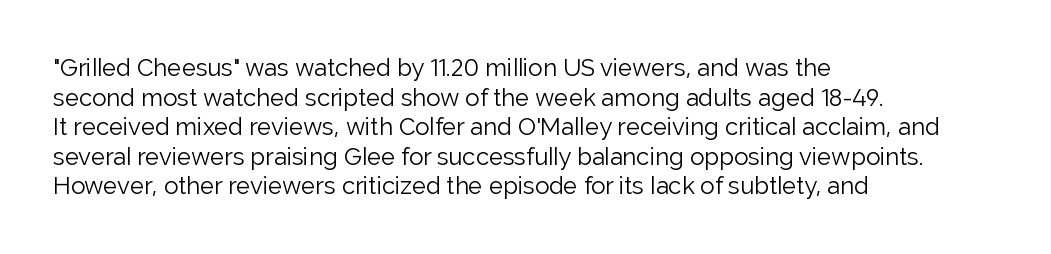
Words appear dense and cohesive because spacing is normal. Stem width sits at or under what a default text font uses. Honestly, there is no underline to notice here at all. The lettering stays uniformly vertical, giving the passage a roman look.
